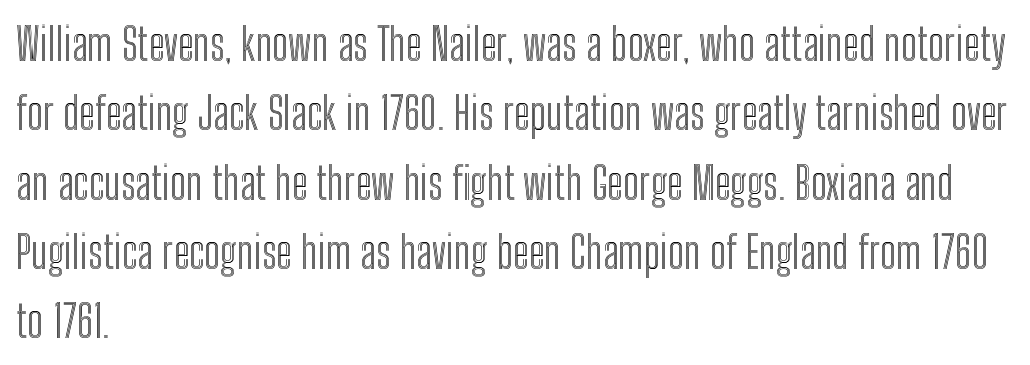
Q: Is the text italic (slanted)? A: No, it is upright.
Q: Is the text underlined? A: No.
Q: How is the paragraph aligned? A: Left-aligned.
Q: Is the spacing between letters normal or unusually wide? A: Normal.
Q: Is the spacing between lines tight, normal or loose? A: Normal.
Q: Width (condensed, normal, or wide)? A: Condensed.
Q: x-height? A: Medium.
Q: Monospaced? A: No.
